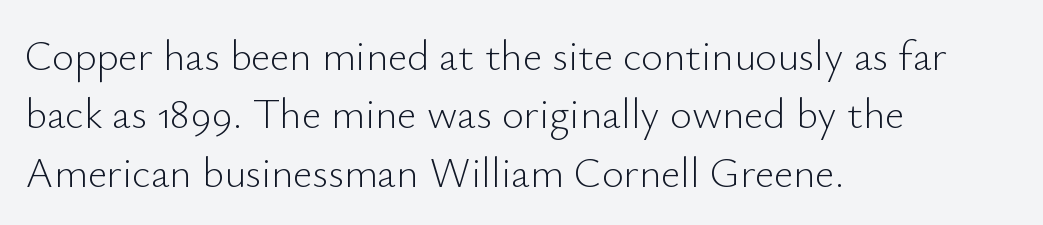
The image shows 42 px light sans-serif type, upright; set left-aligned, normal line spacing (1.39x), normal letter spacing, not underlined; low stroke contrast and a small x-height.
